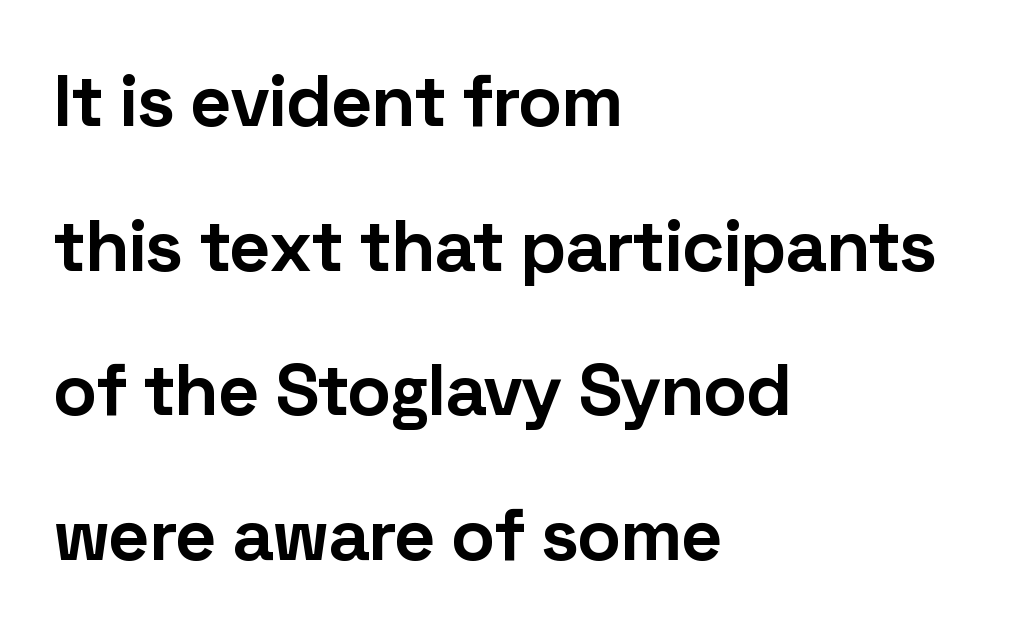
{"serif": "no", "italic": "no", "bold": "yes", "weight": "bold", "width": "normal", "stroke_contrast": "low", "x_height": "medium", "monospaced": "no", "underline": "no", "align": "left", "line_spacing": "loose", "line_spacing_ratio": 1.98, "letter_spacing": "normal", "letter_spacing_em": 0.0, "glyph_px": 73}
